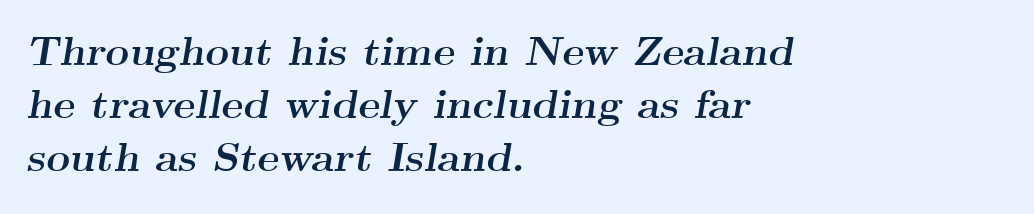
The image shows 41 px semibold, wide serif type, italic (leaning right); set left-aligned, normal line spacing (1.29x), normal letter spacing, not underlined; medium stroke contrast and a small x-height.
